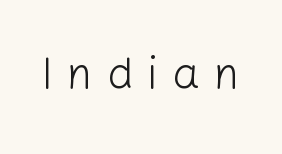
Q: Is the text bold? A: No.
Q: Is the text italic (slanted)? A: No, it is upright.
Q: Is the typeface a serif or a sans-serif typeface? A: Sans-serif.
Q: Is the text underlined? A: No.
Q: Is the spacing between letters normal or unusually wide? A: Unusually wide.
Q: Width (condensed, normal, or wide)? A: Normal.
Q: Stroke contrast? A: Low.
Q: x-height? A: Medium.
Q: Monospaced? A: No.
